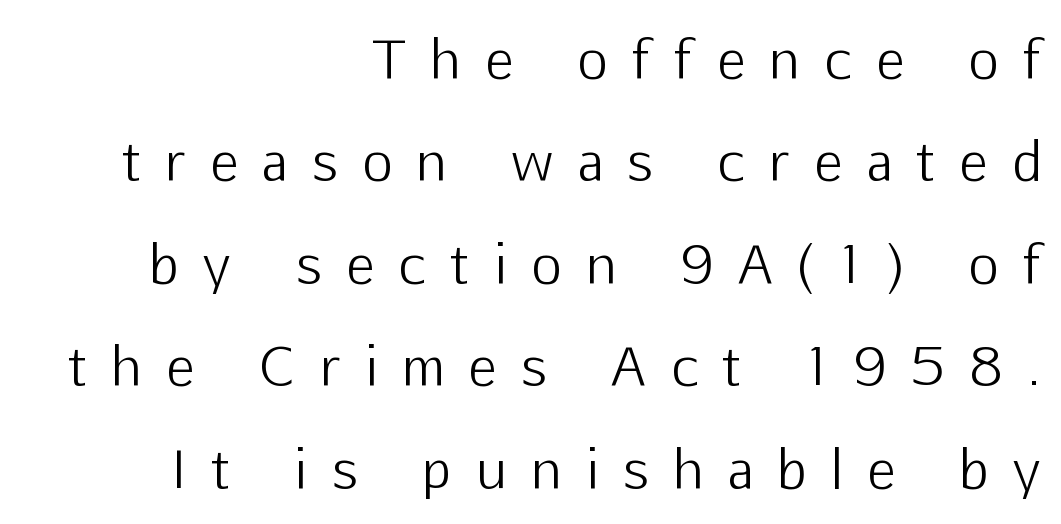
The font's upright variant was chosen for this text. One-word summary of the alignment: right. This rendering features lettering with no underline. Here the glyphs are tracked loosely, breaking word shapes into spaced letters. Regarding leading, the lines here are spaced well apart.
